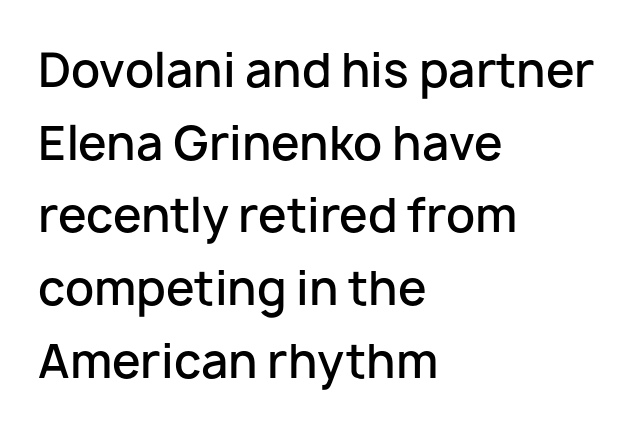
{"serif": "no", "italic": "no", "bold": "semi", "weight": "semibold", "width": "normal", "stroke_contrast": "low", "x_height": "medium", "monospaced": "no", "underline": "no", "align": "left", "line_spacing": "normal", "line_spacing_ratio": 1.58, "letter_spacing": "normal", "letter_spacing_em": 0.0, "glyph_px": 46}
